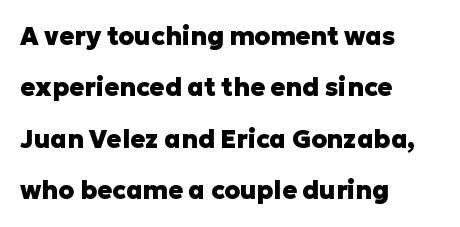
{"italic": "no", "bold": "yes", "underline": "no", "align": "left", "line_spacing": "loose", "line_spacing_ratio": 2.06, "letter_spacing": "normal", "letter_spacing_em": 0.0, "glyph_px": 25}
